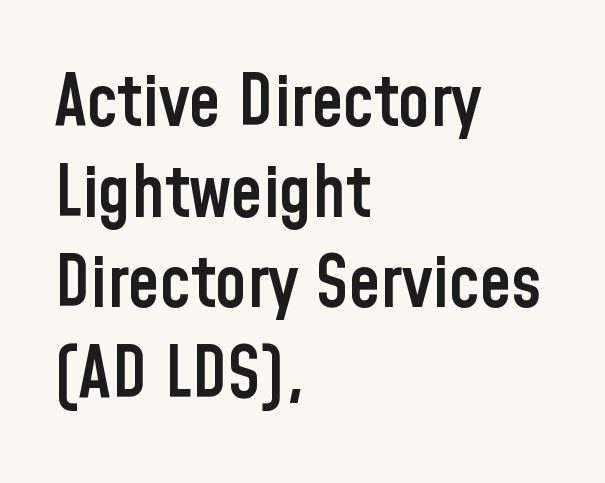
The image shows 72 px semibold, condensed sans-serif type, upright; set left-aligned, normal line spacing (1.26x), normal letter spacing, not underlined; low stroke contrast and a medium x-height.
